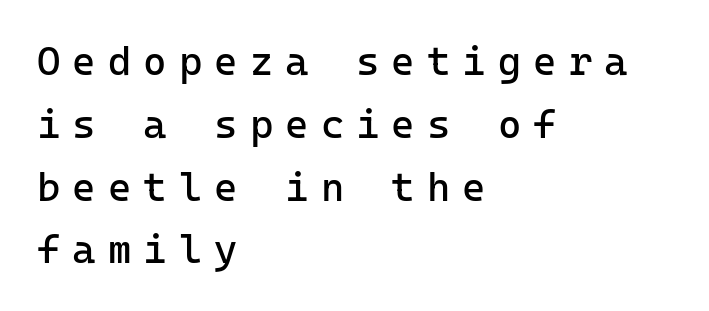
The image shows 40 px regular-weight sans-serif type, upright, monospaced; set left-aligned, normal line spacing (1.57x), unusually wide letter spacing (+0.3 em), not underlined; low stroke contrast and a medium x-height.
